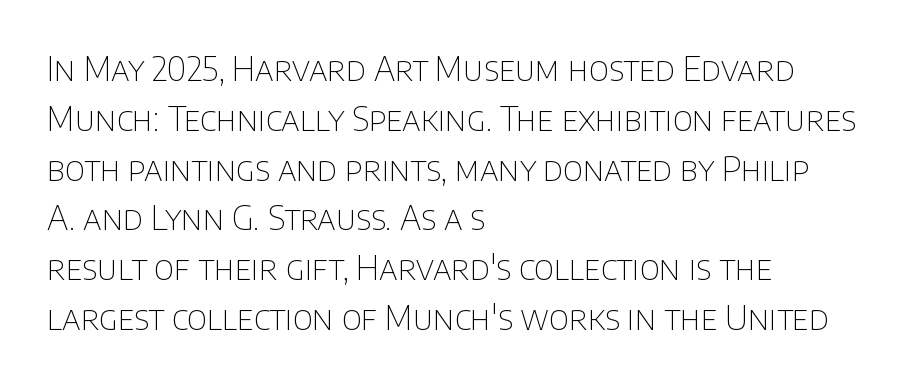
This rendering employs a face without finishing strokes, i.e., a sans-serif. Vertical spacing — default. Is this a fixed-width face? No — the glyphs have proportional, varying widths. The space directly below the letters is spotless.
